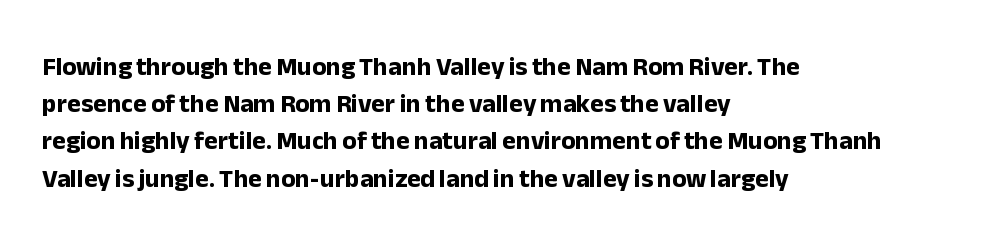
Q: Is the text bold? A: Yes.
Q: Is the text italic (slanted)? A: No, it is upright.
Q: Is the text underlined? A: No.
Q: How is the paragraph aligned? A: Left-aligned.
Q: Is the spacing between letters normal or unusually wide? A: Normal.
Q: Is the spacing between lines tight, normal or loose? A: Normal.
